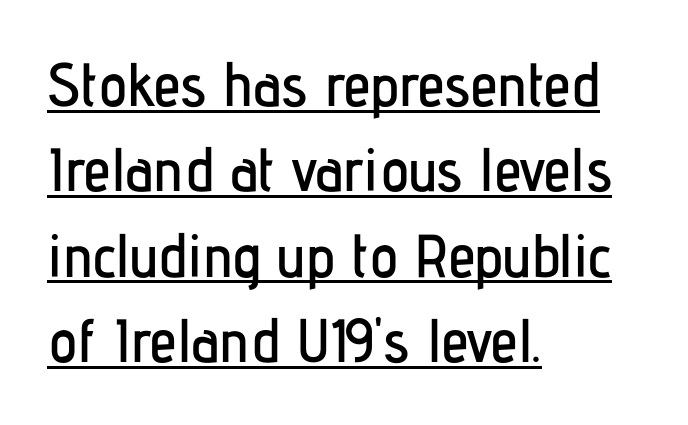
Q: Is the text italic (slanted)? A: No, it is upright.
Q: Is the typeface a serif or a sans-serif typeface? A: Sans-serif.
Q: Is the text underlined? A: Yes.
Q: How is the paragraph aligned? A: Left-aligned.
Q: Is the spacing between letters normal or unusually wide? A: Normal.
Q: Is the spacing between lines tight, normal or loose? A: Normal.
Q: Width (condensed, normal, or wide)? A: Condensed.
Q: Stroke contrast? A: Low.
Q: x-height? A: Medium.
Q: Monospaced? A: No.
